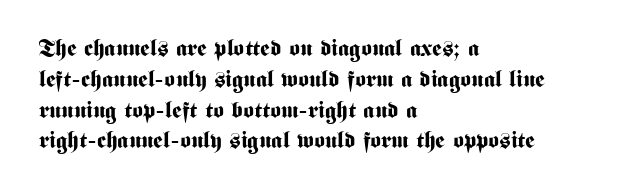
It's the straight-up-and-down kind of type. Descender tails drop into unmarked territory. Weight check: bold — yes, fully. Line beginnings align vertically; line endings do not.
